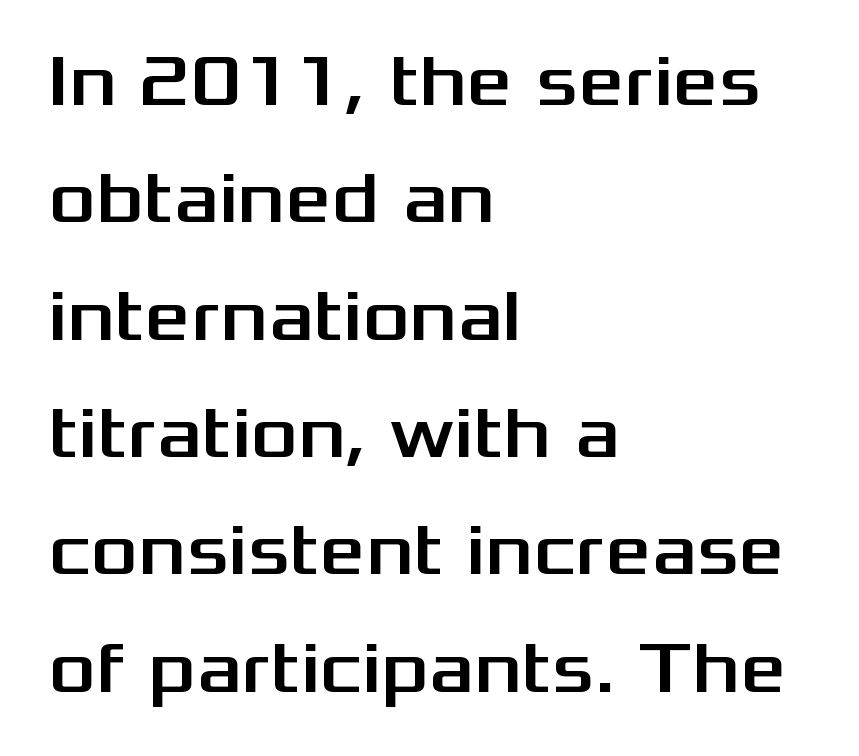
{"serif": "no", "italic": "no", "width": "wide", "stroke_contrast": "medium", "x_height": "medium", "monospaced": "no", "underline": "no", "align": "left", "line_spacing": "normal", "line_spacing_ratio": 1.63, "letter_spacing": "normal", "letter_spacing_em": 0.0, "glyph_px": 72}
